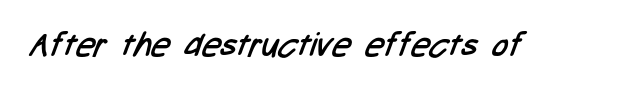
{"serif": "no", "bold": "no", "weight": "regular", "width": "condensed", "stroke_contrast": "low", "x_height": "medium", "monospaced": "no", "underline": "no", "letter_spacing": "normal", "letter_spacing_em": 0.0, "glyph_px": 33}
